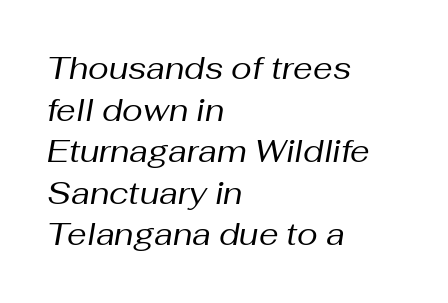
Q: Is the text bold? A: No.
Q: Is the text italic (slanted)? A: Yes, it leans right by about 10 degrees.
Q: Is the text underlined? A: No.
Q: How is the paragraph aligned? A: Left-aligned.
Q: Is the spacing between letters normal or unusually wide? A: Normal.
Q: Is the spacing between lines tight, normal or loose? A: Normal.
Q: Width (condensed, normal, or wide)? A: Normal.
Q: Stroke contrast? A: Medium.
Q: x-height? A: Medium.
Q: Monospaced? A: No.
